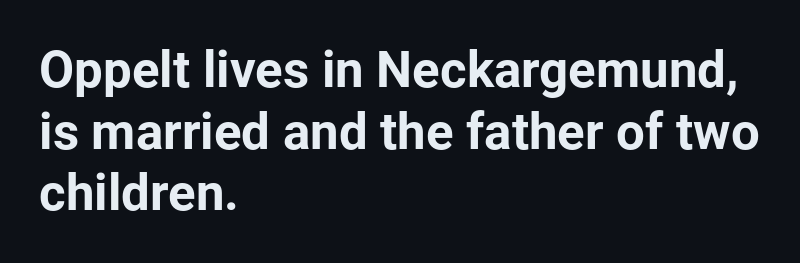
{"serif": "no", "italic": "no", "bold": "yes", "weight": "bold", "width": "normal", "stroke_contrast": "low", "x_height": "medium", "monospaced": "no", "underline": "no", "align": "left", "line_spacing_ratio": 1.21, "letter_spacing": "normal", "letter_spacing_em": 0.0, "glyph_px": 51}
